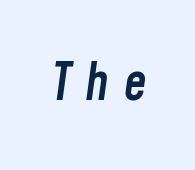
Letters rest on an invisible, unmarked baseline. Looking at the ascenders, they clearly lean. Weight: semibold (demi). Compared with typical body copy, the letter spacing here is much looser.
